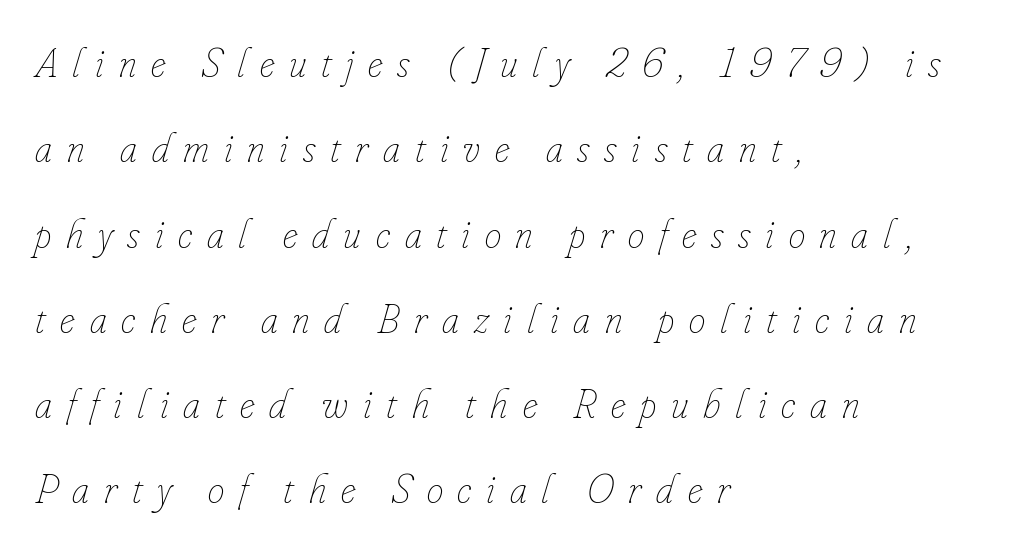
The image shows 42 px thin, condensed type, italic (leaning right); set left-aligned, loose line spacing (2.03x), unusually wide letter spacing (+0.35 em), not underlined; low stroke contrast and a small x-height.
